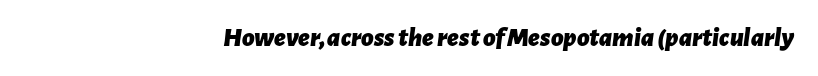
{"italic": "yes", "lean": "right", "slant_degrees": 7, "bold": "yes", "underline": "no", "align": "right", "letter_spacing": "normal", "letter_spacing_em": 0.0, "glyph_px": 27}
